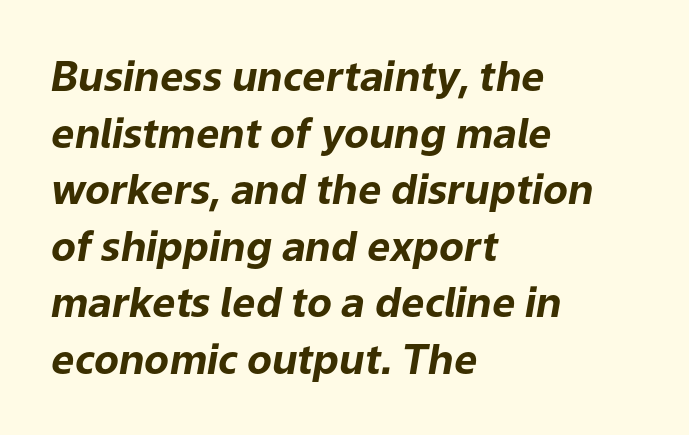
The image shows 41 px bold type, italic (leaning right); set left-aligned, normal line spacing (1.38x), normal letter spacing, not underlined; low stroke contrast and a medium x-height.
